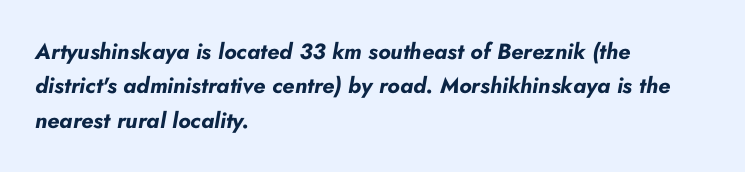
{"italic": "yes", "lean": "right", "slant_degrees": 10, "bold": "yes", "underline": "no", "align": "left", "line_spacing": "normal", "line_spacing_ratio": 1.56, "letter_spacing": "normal", "letter_spacing_em": 0.0, "glyph_px": 22}
